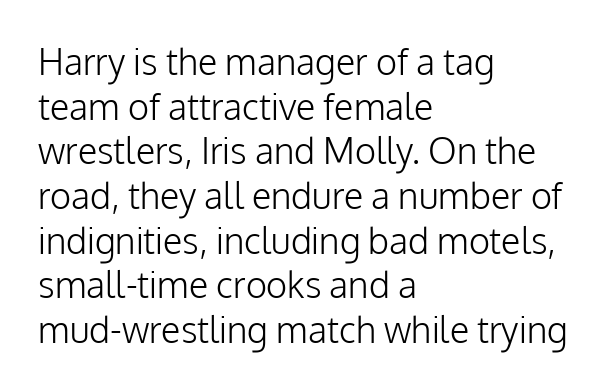
The image shows 36 px light sans-serif type, upright; set left-aligned, line spacing 1.24x, normal letter spacing, not underlined; low stroke contrast and a medium x-height.
